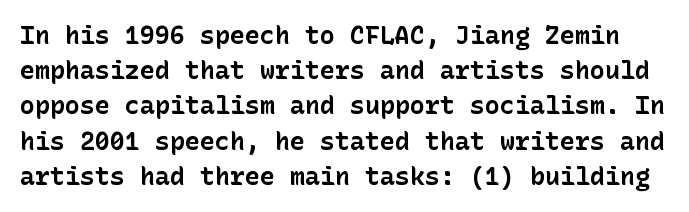
The image shows 25 px bold type, upright; set normal line spacing (1.41x), normal letter spacing, not underlined.
